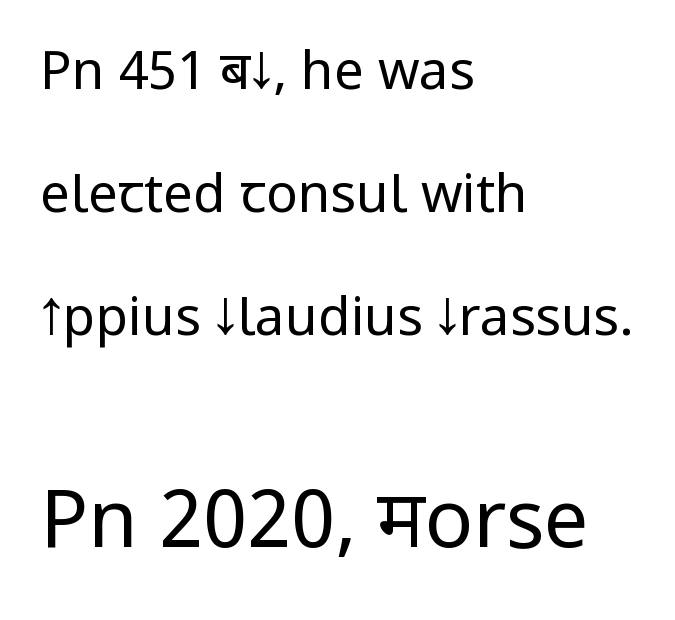
A typesetter would call this leading open, well beyond the default. The words here are not underlined. This sample has the flowing, uneven cadence of proportional lettering. Each line starts at the same left margin while the right side varies. The designer gave the closing block more size than the opening block. Think standard paragraph weight, or any step lighter than that.
